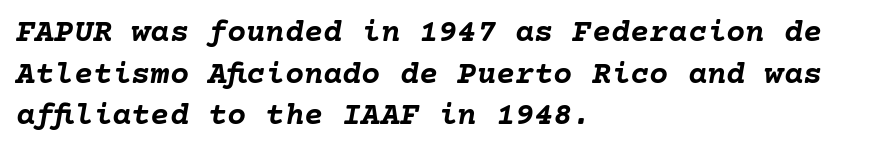
Rows of type keep a routine distance in the vertical direction. This rendering features lettering with no underline. Looking at the ascenders, they clearly lean. Line starts are locked; line ends wander. Each word holds together tightly as a unit, with standard inter-letter gaps.
